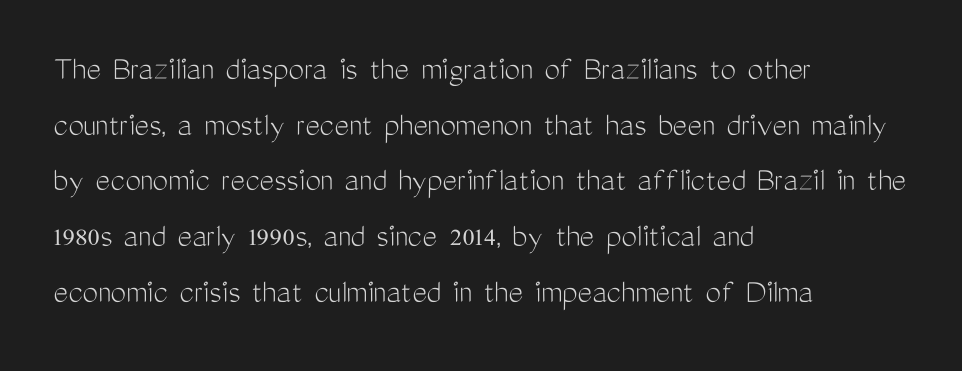
Q: Is the text bold? A: No.
Q: Is the text italic (slanted)? A: No, it is upright.
Q: Is the typeface a serif or a sans-serif typeface? A: Sans-serif.
Q: Is the text underlined? A: No.
Q: How is the paragraph aligned? A: Left-aligned.
Q: Is the spacing between letters normal or unusually wide? A: Normal.
Q: Is the spacing between lines tight, normal or loose? A: Normal.
Q: Width (condensed, normal, or wide)? A: Condensed.
Q: Stroke contrast? A: Medium.
Q: x-height? A: Medium.
Q: Monospaced? A: No.
